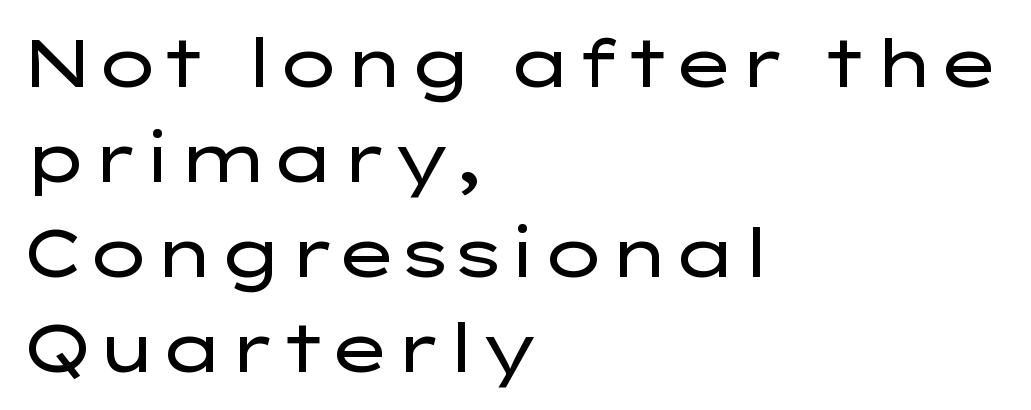
Weight class: somewhere from thin through regular. These lines are composed in type without serifs. Each row of text sits above clean, open space. Varying glyph widths throughout — classic text-font behaviour.
